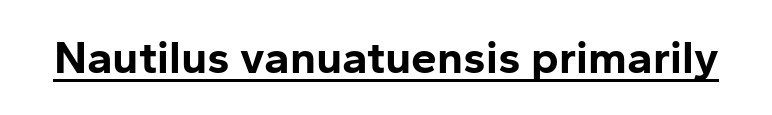
The tracking reads as untouched default to a designer's eye. The passage shown is typeset with a sans-serif family. The specimen includes a rule beneath the text block's lines. You could not count columns in this text — the font is proportionally spaced. Compared with an ordinary text face, these strokes are far heavier — a full bold.
